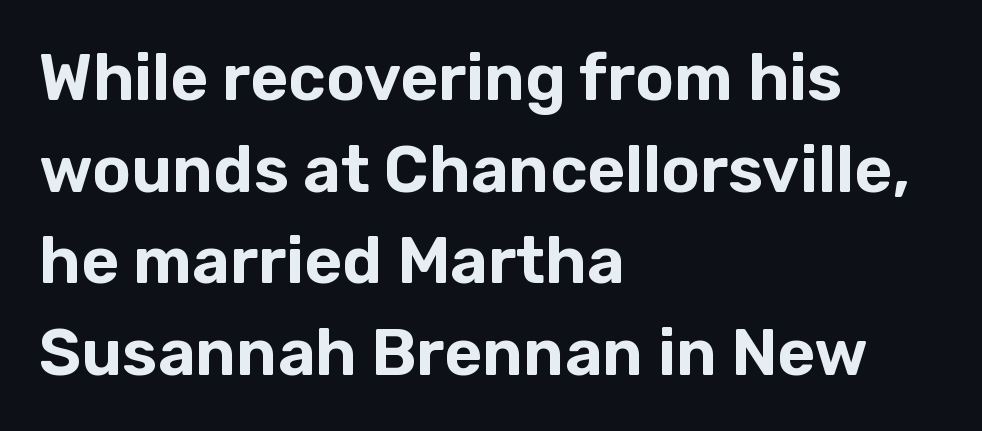
Q: Is the text italic (slanted)? A: No, it is upright.
Q: Is the typeface a serif or a sans-serif typeface? A: Sans-serif.
Q: Is the text underlined? A: No.
Q: How is the paragraph aligned? A: Left-aligned.
Q: Is the spacing between letters normal or unusually wide? A: Normal.
Q: Is the spacing between lines tight, normal or loose? A: Normal.
Q: Width (condensed, normal, or wide)? A: Normal.
Q: Stroke contrast? A: Low.
Q: x-height? A: Medium.
Q: Monospaced? A: No.
